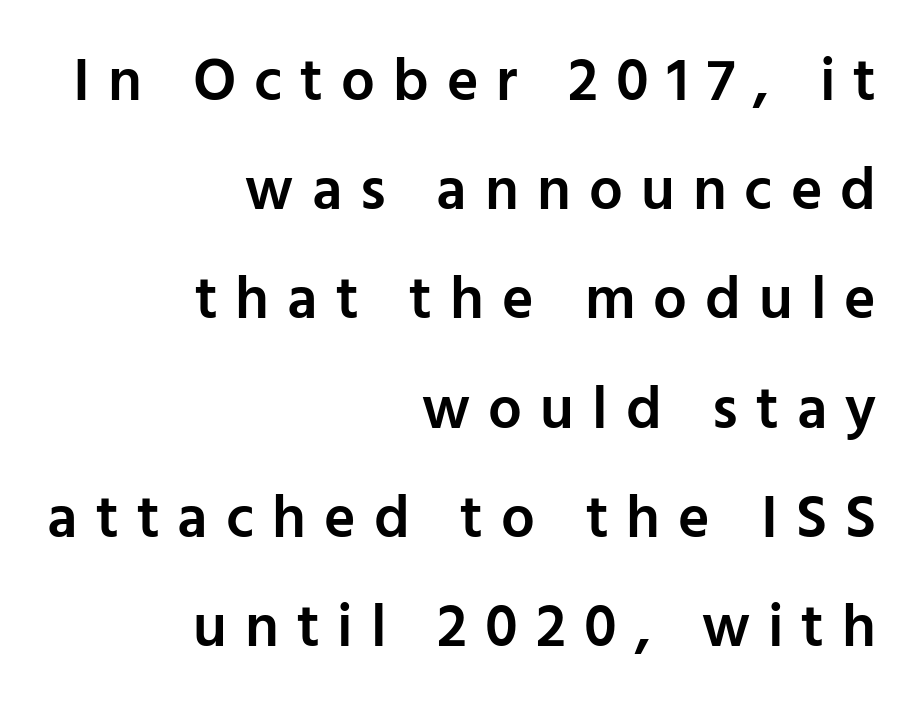
{"serif": "no", "italic": "no", "bold": "semi", "weight": "semibold", "width": "normal", "stroke_contrast": "low", "x_height": "medium", "monospaced": "no", "underline": "no", "align": "right", "line_spacing_ratio": 1.82, "letter_spacing": "wide", "letter_spacing_em": 0.3, "glyph_px": 60}
